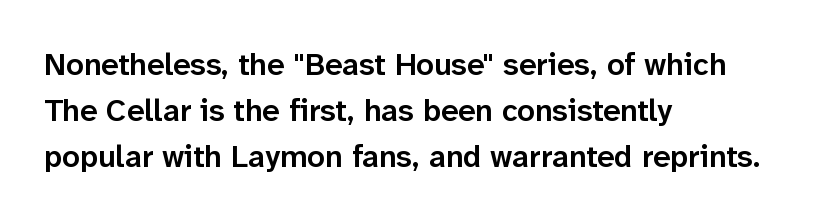
The letters advance in unequal steps, a hallmark of proportional type. Look at the tracking — it's just the regular setting, nothing added. Short and long lines alike share a common starting point at left. Students, this is semibold: more ink than regular, less than bold. The letters carry no serifs — their stems end cleanly without finishing strokes.
